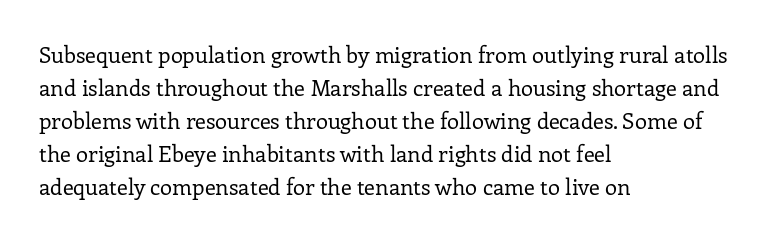
The image shows 22 px text type, upright; set left-aligned, normal line spacing (1.5x), normal letter spacing, not underlined.
